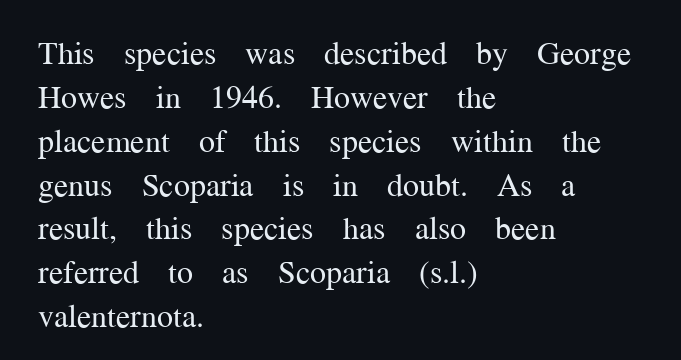
{"serif": "yes", "italic": "no", "bold": "no", "weight": "regular", "width": "normal", "stroke_contrast": "medium", "x_height": "medium", "monospaced": "no", "underline": "no", "align": "left", "line_spacing": "normal", "line_spacing_ratio": 1.37, "letter_spacing": "normal", "letter_spacing_em": 0.0, "glyph_px": 32}
